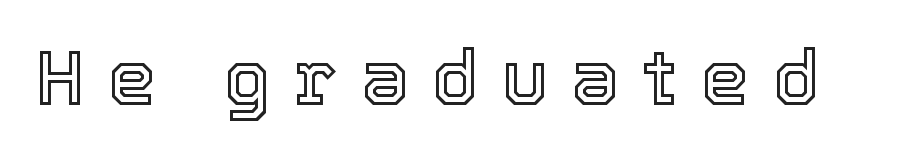
Q: Is the text italic (slanted)? A: No, it is upright.
Q: Is the text underlined? A: No.
Q: Is the spacing between letters normal or unusually wide? A: Unusually wide.
Q: Width (condensed, normal, or wide)? A: Normal.
Q: x-height? A: Medium.
Q: Monospaced? A: No.
